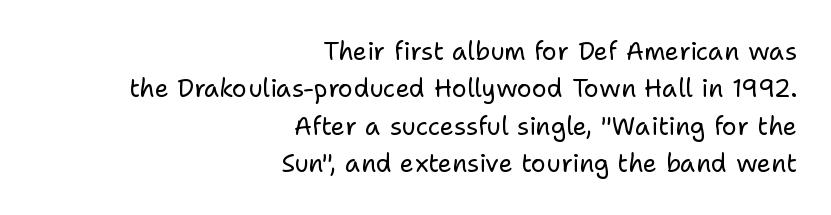
Q: Is the text bold? A: No.
Q: Is the text italic (slanted)? A: No, it is upright.
Q: Is the text underlined? A: No.
Q: How is the paragraph aligned? A: Right-aligned.
Q: Is the spacing between letters normal or unusually wide? A: Normal.
Q: Is the spacing between lines tight, normal or loose? A: Normal.
